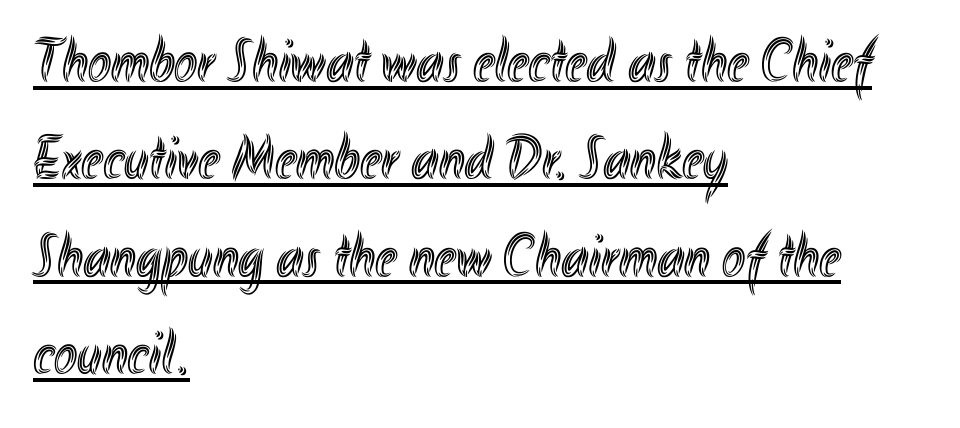
The image shows 62 px condensed type; set left-aligned, normal line spacing (1.57x), normal letter spacing, underlined; a small x-height.
